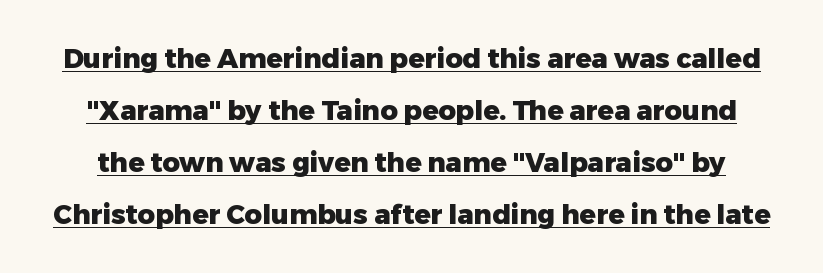
Q: Is the text bold? A: Yes.
Q: Is the text italic (slanted)? A: No, it is upright.
Q: Is the text underlined? A: Yes.
Q: Is the spacing between letters normal or unusually wide? A: Normal.
Q: Is the spacing between lines tight, normal or loose? A: Loose.
